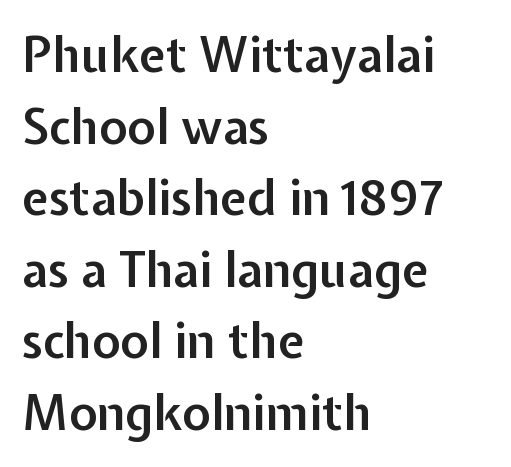
{"serif": "no", "italic": "no", "bold": "semi", "weight": "semibold", "width": "normal", "stroke_contrast": "low", "x_height": "medium", "monospaced": "no", "underline": "no", "align": "left", "line_spacing": "normal", "line_spacing_ratio": 1.49, "letter_spacing": "normal", "letter_spacing_em": 0.0, "glyph_px": 48}
